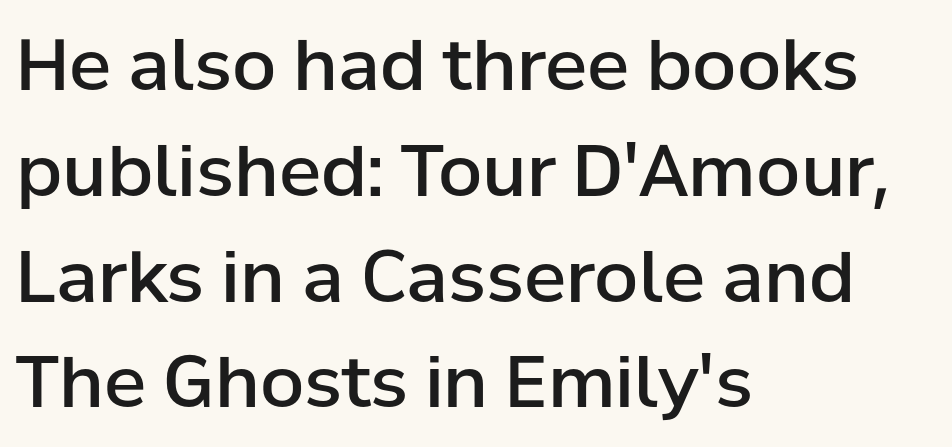
Caption: standard tracking, unaltered. Notice how descenders clear the ascenders below comfortably — that's standard leading. The letters stand straight up with perfectly vertical stems. The letters are semibold — heavier than regular but short of a full bold. Letterform terminals end flat and unadorned throughout the passage. Unmarked baselines from the first word to the last.
